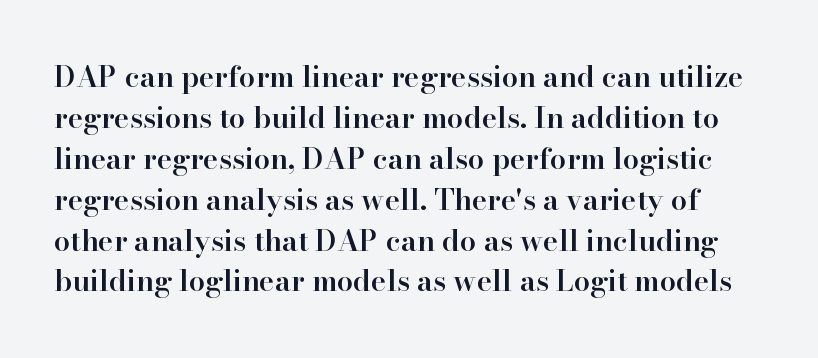
Q: Is the text bold? A: Semi-bold.
Q: Is the text italic (slanted)? A: No, it is upright.
Q: Is the typeface a serif or a sans-serif typeface? A: Serif.
Q: Is the text underlined? A: No.
Q: Is the spacing between letters normal or unusually wide? A: Normal.
Q: Is the spacing between lines tight, normal or loose? A: Normal.
Q: Width (condensed, normal, or wide)? A: Normal.
Q: Stroke contrast? A: High.
Q: x-height? A: Small.
Q: Monospaced? A: No.
